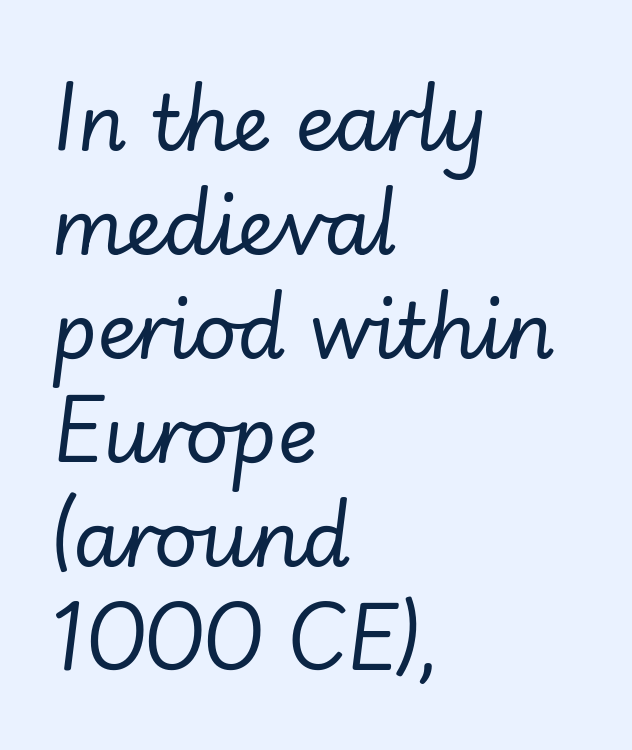
The image shows 77 px regular-weight type, italic (leaning right); set left-aligned, normal line spacing (1.35x), normal letter spacing, not underlined; low stroke contrast and a small x-height.
